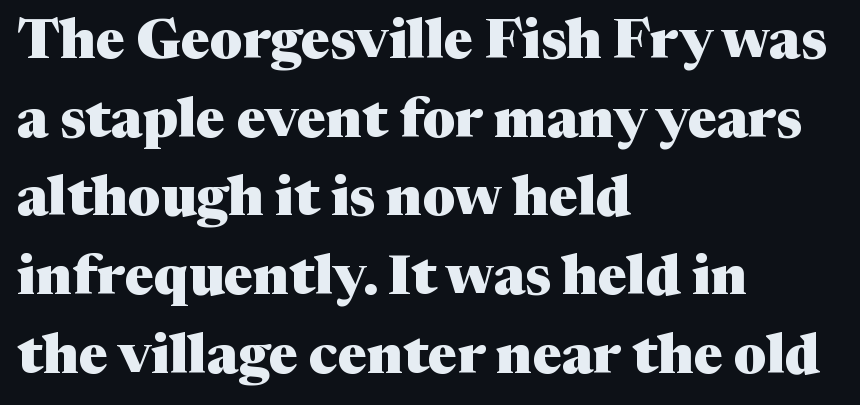
Typographic density is high because the face is bold. Layout note: lines flush left. Each row of text sits above clean, open space. A typesetter would call this proportional, since set widths differ per character. A normal amount of white space separates one row of letters from the next.
